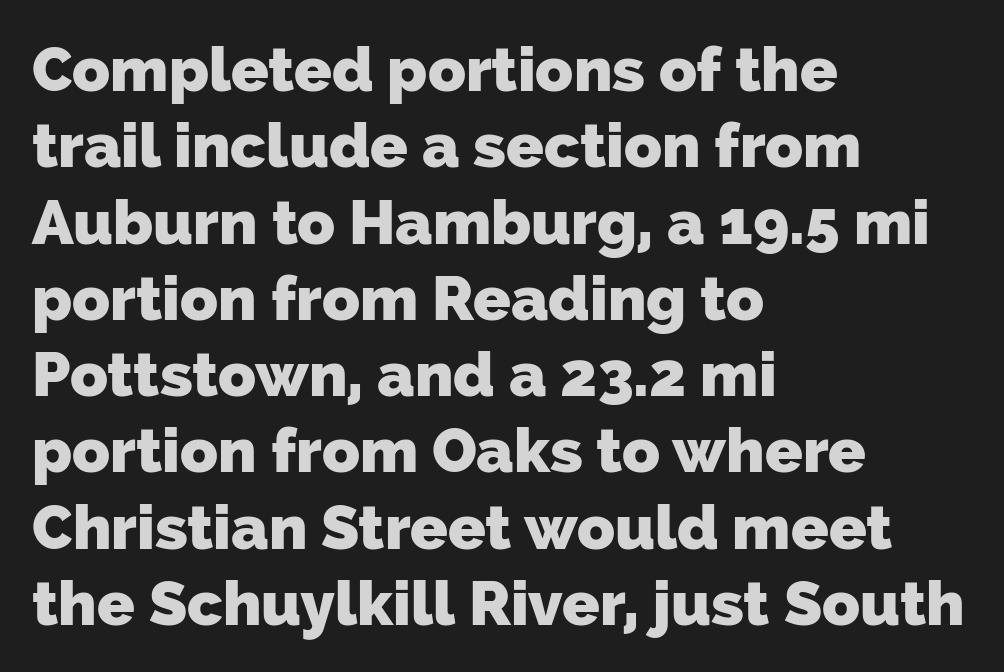
{"serif": "no", "bold": "yes", "weight": "heavy", "width": "normal", "stroke_contrast": "low", "x_height": "medium", "monospaced": "no", "underline": "no", "align": "left", "line_spacing_ratio": 1.23, "letter_spacing": "normal", "letter_spacing_em": 0.0, "glyph_px": 62}
